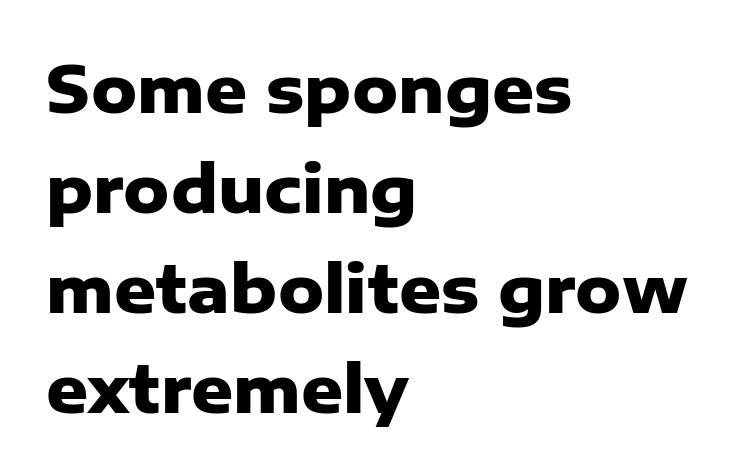
The image shows 65 px heavy sans-serif type, upright; set left-aligned, normal line spacing (1.54x), normal letter spacing, not underlined; low stroke contrast and a medium x-height.
